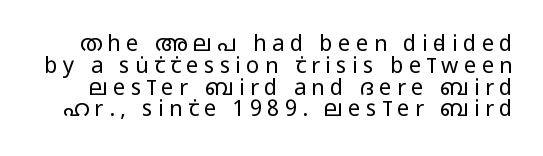
Q: Is the text bold? A: No.
Q: Is the text italic (slanted)? A: No, it is upright.
Q: Is the text underlined? A: No.
Q: Is the spacing between letters normal or unusually wide? A: Unusually wide.
Q: Is the spacing between lines tight, normal or loose? A: Tight.
